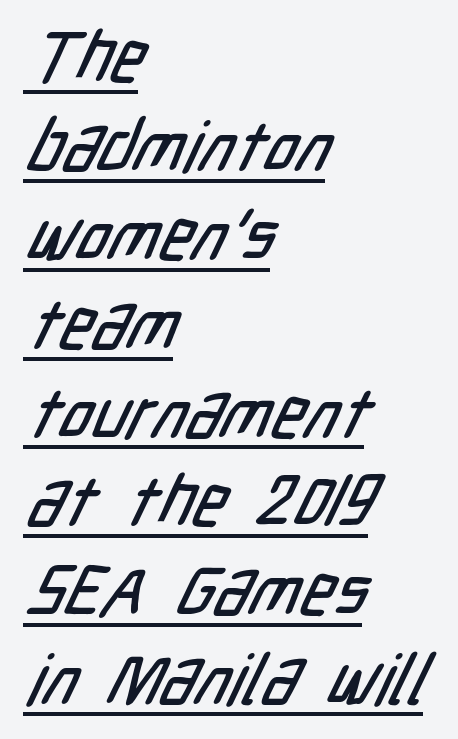
The image shows 70 px condensed sans-serif type; set left-aligned, normal line spacing (1.27x), normal letter spacing, underlined; low stroke contrast and a medium x-height.
